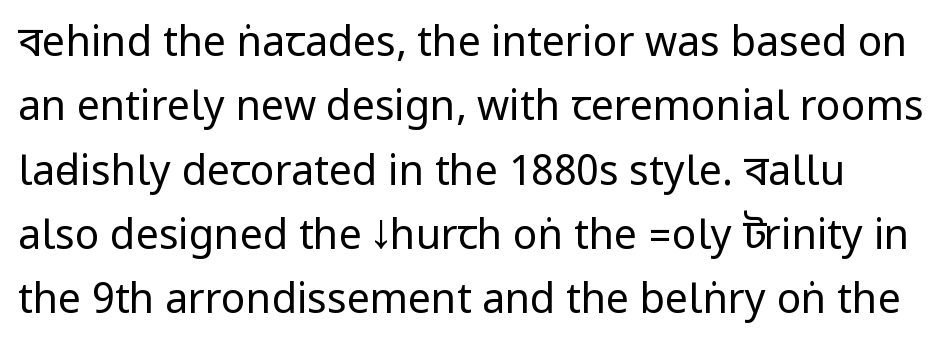
Q: Is the text bold? A: No.
Q: Is the text italic (slanted)? A: No, it is upright.
Q: Is the typeface a serif or a sans-serif typeface? A: Sans-serif.
Q: Is the text underlined? A: No.
Q: Is the spacing between letters normal or unusually wide? A: Normal.
Q: Is the spacing between lines tight, normal or loose? A: Normal.
Q: Width (condensed, normal, or wide)? A: Condensed.
Q: Stroke contrast? A: Low.
